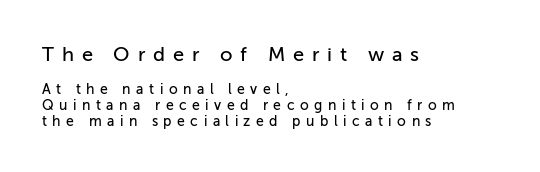
Type without underlining. No italicization has been applied; the sample stays upright. The passage shown stacks its lines with hardly any gap. Top chunk: large. Bottom chunk: small. Short note: letters widely spaced.
